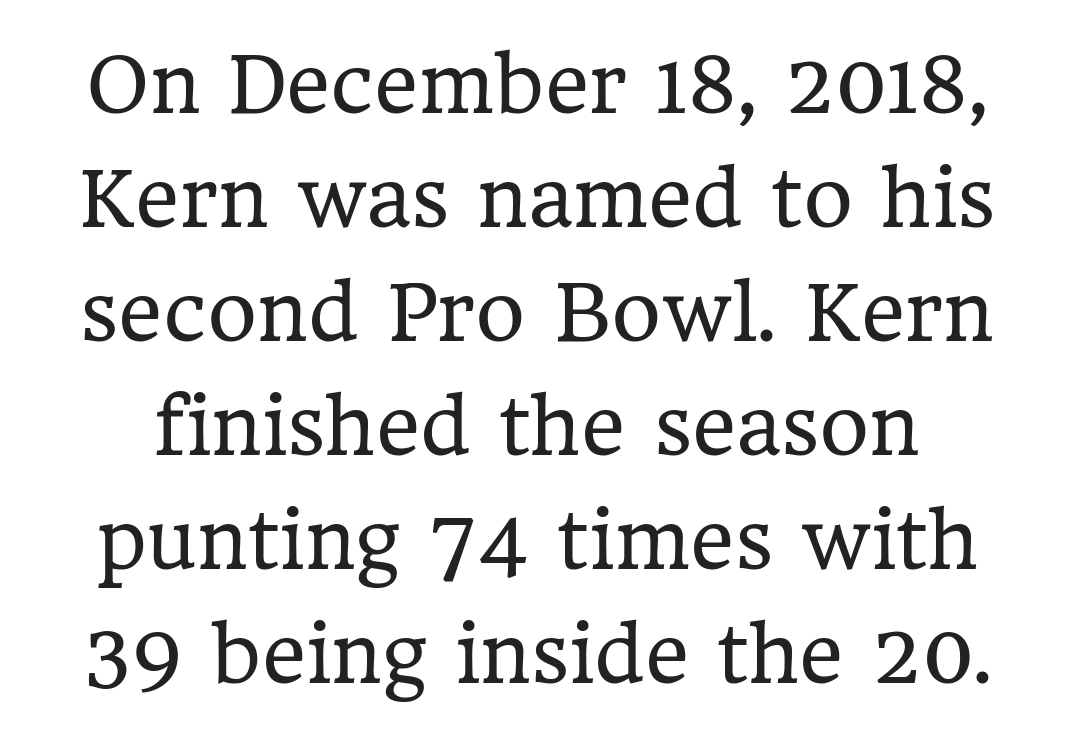
Q: Is the text bold? A: No.
Q: Is the text italic (slanted)? A: No, it is upright.
Q: Is the typeface a serif or a sans-serif typeface? A: Serif.
Q: Is the text underlined? A: No.
Q: Is the spacing between letters normal or unusually wide? A: Normal.
Q: Is the spacing between lines tight, normal or loose? A: Normal.
Q: Width (condensed, normal, or wide)? A: Normal.
Q: Stroke contrast? A: Low.
Q: x-height? A: Medium.
Q: Monospaced? A: No.
